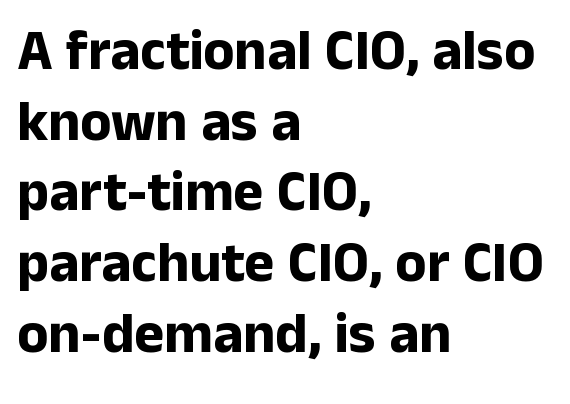
Q: Is the text bold? A: Yes.
Q: Is the text italic (slanted)? A: No, it is upright.
Q: Is the typeface a serif or a sans-serif typeface? A: Sans-serif.
Q: Is the text underlined? A: No.
Q: How is the paragraph aligned? A: Left-aligned.
Q: Is the spacing between letters normal or unusually wide? A: Normal.
Q: Width (condensed, normal, or wide)? A: Normal.
Q: Stroke contrast? A: Low.
Q: x-height? A: Medium.
Q: Monospaced? A: No.
